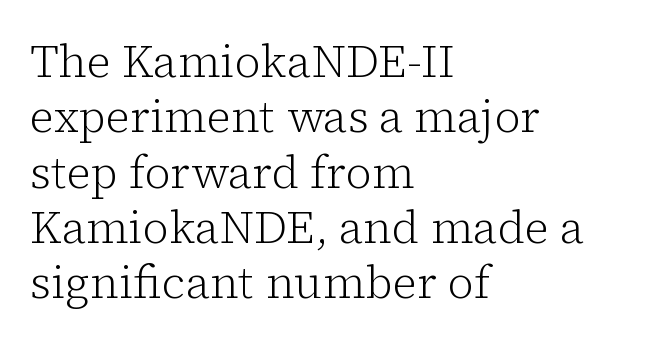
{"serif": "yes", "italic": "no", "bold": "no", "weight": "light", "width": "normal", "stroke_contrast": "low", "x_height": "medium", "monospaced": "no", "underline": "no", "align": "left", "line_spacing_ratio": 1.23, "letter_spacing": "normal", "letter_spacing_em": 0.0, "glyph_px": 45}
